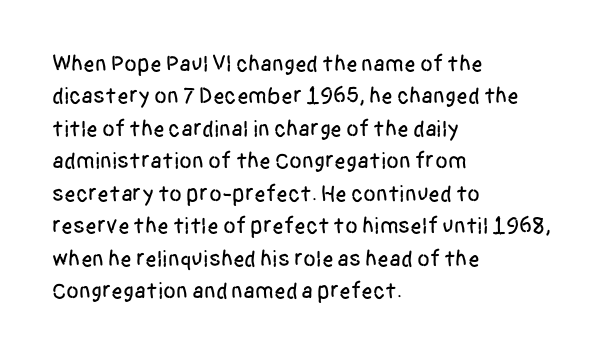
Rule under the text: the space is simply empty. Glyph-to-glyph distance matches everyday printed text. This block has exactly the height ordinary leading produces. Every character sits straight up, as roman type does. Teacher's note: observe the even left margin — that is flush-left alignment.
